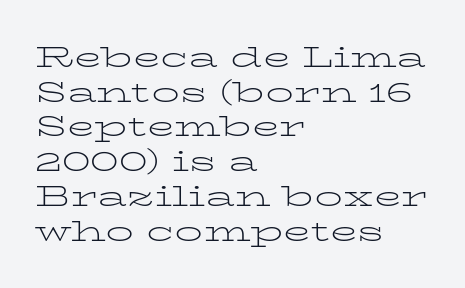
Look at the tracking — it's just the regular setting, nothing added. Which margin do the lines hug? The left one — the right edge is uneven. Weight: regular or lighter. Classification — serif. The rendering uses natural spacing where letterforms have individual widths.
